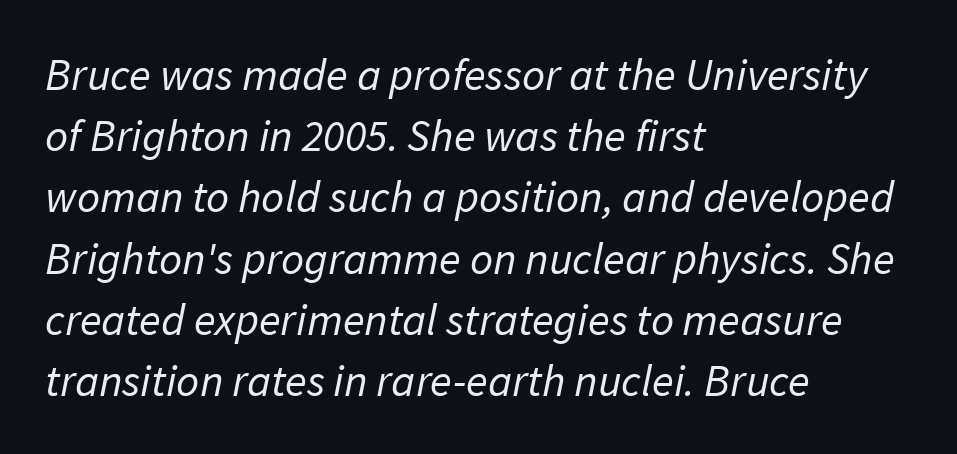
The horizontal fit of the characters is conventional and even. Proportional: the letters do not fall into vertical columns. This reads as an unemphasized weight, regular at the heaviest. Descenders are the only things crossing below the line. Whoever set this chose a conventional vertical rhythm.
